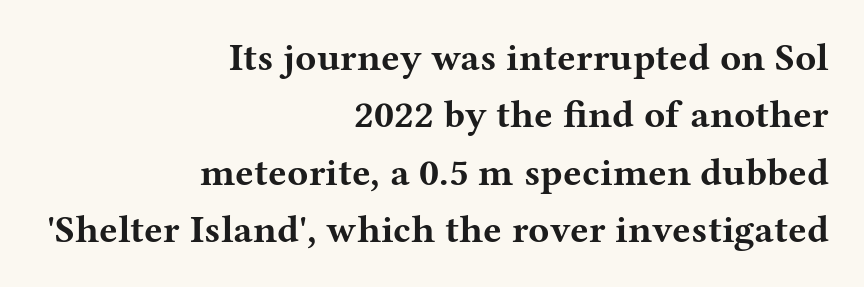
The face used here is rendered with its standard letterfit. Stroke thickness is high; the sample reads as a true bold. The lettering stays uniformly vertical, giving the passage a roman look. Visually the block forms a straight wall on the right and a jagged coastline on the left.
